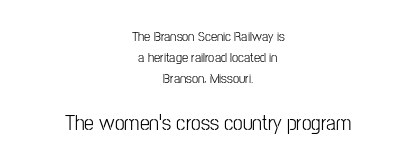
Q: Is the text italic (slanted)? A: No, it is upright.
Q: Is the text underlined? A: No.
Q: How is the paragraph aligned? A: Centered.
Q: Is the spacing between letters normal or unusually wide? A: Normal.
Q: Is the spacing between lines tight, normal or loose? A: Normal.
Q: Which block of text is set in a larger size, the first (top) or the second (bottom)? A: The second (bottom) one.
